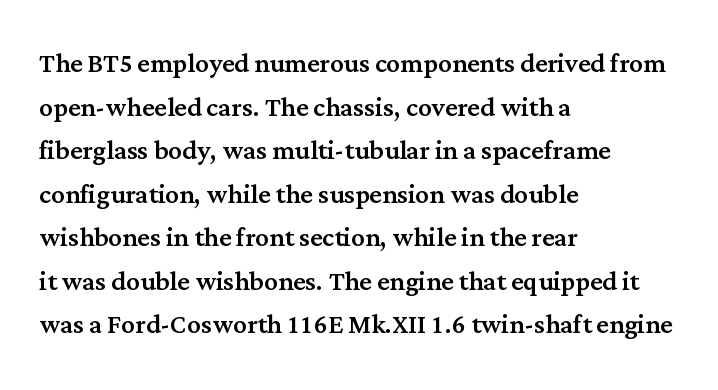
You can tell it's not italic because the verticals are truly vertical. In CSS terms this would be text-align: left. You could call the tracking neutral — neither tight nor loose. Looks like regular typesetting: each glyph gets only the width it needs. The font family rendered here belongs to the serif group.
